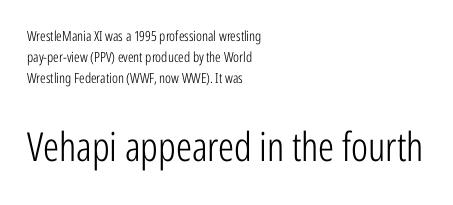
The image shows 40 px light, condensed sans-serif type, upright; set left-aligned, normal line spacing (1.5x), normal letter spacing, not underlined; the second (bottom) block is 2.86x larger; low stroke contrast and a medium x-height.
